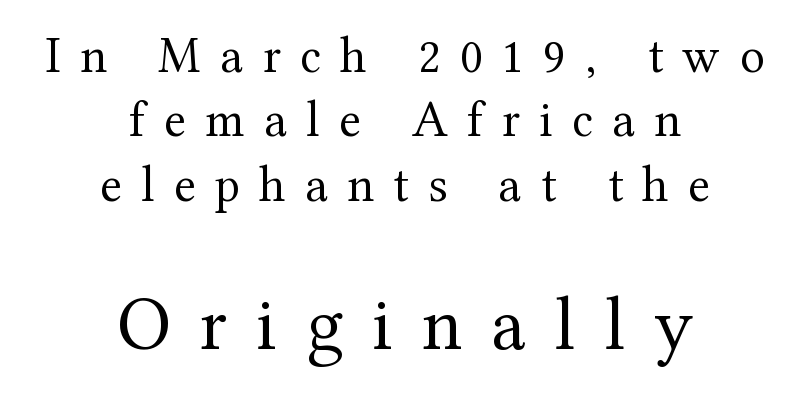
{"serif": "yes", "italic": "no", "bold": "no", "weight": "regular", "width": "normal", "stroke_contrast": "medium", "x_height": "medium", "monospaced": "no", "underline": "no", "align": "center", "line_spacing": "normal", "line_spacing_ratio": 1.26, "letter_spacing": "wide", "letter_spacing_em": 0.38, "larger_block": "second", "size_ratio": 1.51, "glyph_px": 77}
